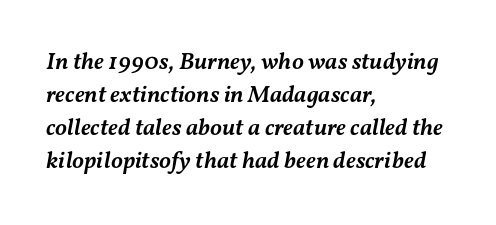
The image shows 24 px text type, italic (leaning right); set left-aligned, normal line spacing (1.37x), normal letter spacing, not underlined.
